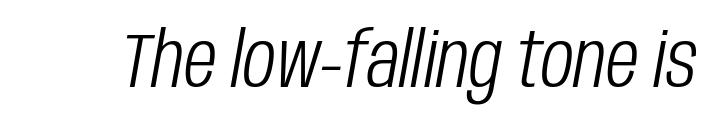
The face used here is rendered with its standard letterfit. Here the designer chose a conventional face with non-uniform glyph widths. No heavy texture on the line: the type isn't bold. The strip under each line holds only bare page.
